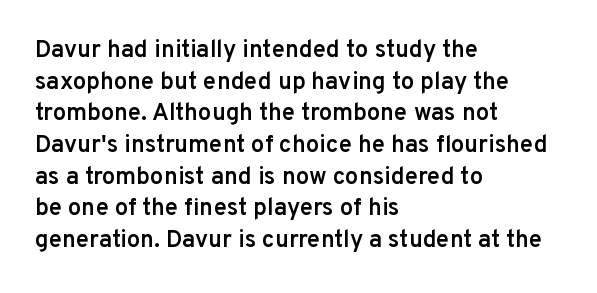
Q: Is the text bold? A: Semi-bold.
Q: Is the text italic (slanted)? A: No, it is upright.
Q: Is the text underlined? A: No.
Q: How is the paragraph aligned? A: Left-aligned.
Q: Is the spacing between letters normal or unusually wide? A: Normal.
Q: Is the spacing between lines tight, normal or loose? A: Normal.
